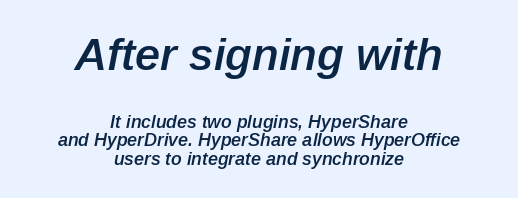
The letters are semibold — heavier than regular but short of a full bold. Clear beneath every line of the passage. Here the glyphs are tracked normally, forming tight word shapes. Character widths vary here, with narrow letters taking less room than wide ones.
